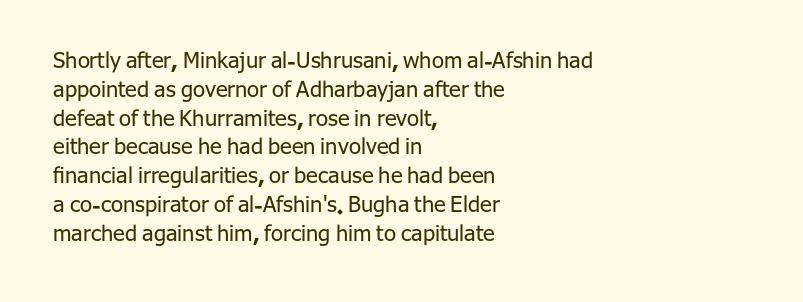
Q: Is the text bold? A: No.
Q: Is the text italic (slanted)? A: No, it is upright.
Q: Is the text underlined? A: No.
Q: How is the paragraph aligned? A: Left-aligned.
Q: Is the spacing between letters normal or unusually wide? A: Normal.
Q: Is the spacing between lines tight, normal or loose? A: Normal.
